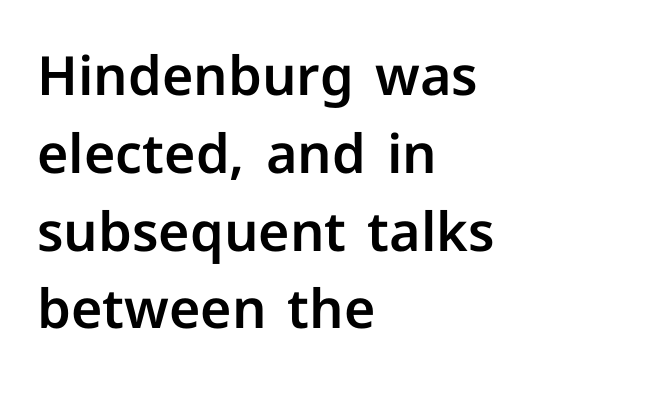
The image shows 54 px sans-serif type, upright; set left-aligned, normal line spacing (1.44x), normal letter spacing, not underlined; low stroke contrast and a medium x-height.
